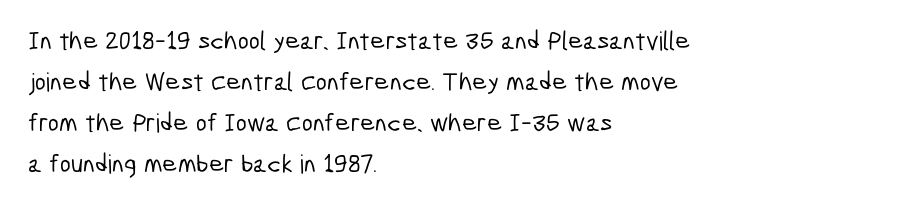
The line-height multiplier appears to be the usual default. Where is the straight margin? On the left. The specimen omits any rule beneath the text block's lines. Inter-character spacing is left at the font's built-in metrics.
